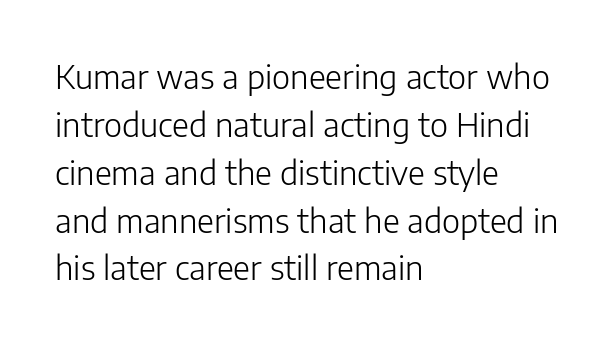
Q: Is the text bold? A: No.
Q: Is the text italic (slanted)? A: No, it is upright.
Q: Is the typeface a serif or a sans-serif typeface? A: Sans-serif.
Q: Is the text underlined? A: No.
Q: How is the paragraph aligned? A: Left-aligned.
Q: Is the spacing between letters normal or unusually wide? A: Normal.
Q: Is the spacing between lines tight, normal or loose? A: Normal.
Q: Width (condensed, normal, or wide)? A: Normal.
Q: Stroke contrast? A: Low.
Q: x-height? A: Medium.
Q: Monospaced? A: No.
